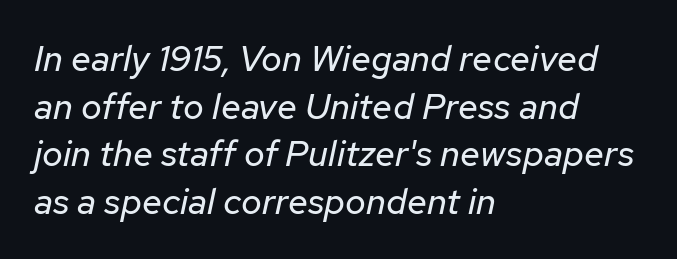
{"italic": "yes", "lean": "right", "slant_degrees": 12, "bold": "no", "weight": "regular", "width": "normal", "stroke_contrast": "low", "x_height": "medium", "monospaced": "no", "underline": "no", "align": "left", "line_spacing": "normal", "line_spacing_ratio": 1.32, "letter_spacing": "normal", "letter_spacing_em": 0.0, "glyph_px": 36}
